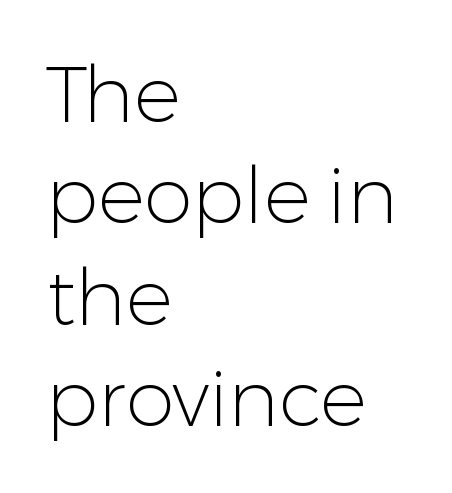
The image shows 78 px light sans-serif type, upright; set left-aligned, normal line spacing (1.3x), normal letter spacing, not underlined; low stroke contrast and a medium x-height.
